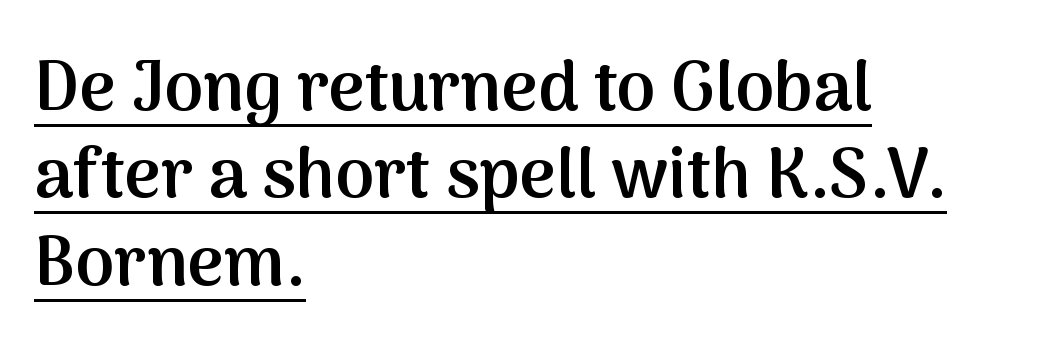
{"serif": "no", "italic": "no", "bold": "semi", "weight": "semibold", "width": "normal", "stroke_contrast": "medium", "x_height": "medium", "monospaced": "no", "underline": "yes", "align": "left", "line_spacing": "normal", "line_spacing_ratio": 1.25, "letter_spacing": "normal", "letter_spacing_em": 0.0, "glyph_px": 70}
